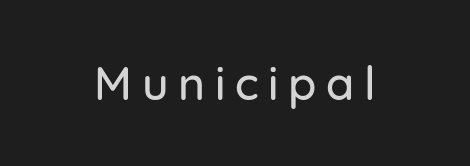
{"serif": "no", "italic": "no", "width": "normal", "stroke_contrast": "low", "x_height": "medium", "monospaced": "no", "underline": "no", "letter_spacing": "wide", "letter_spacing_em": 0.21, "glyph_px": 46}
